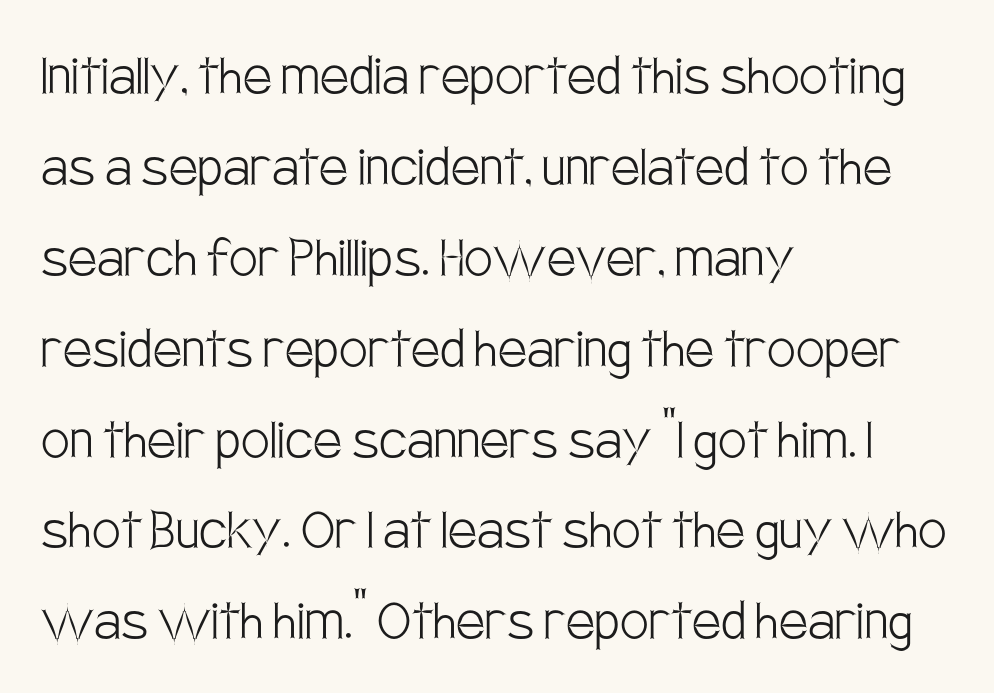
{"serif": "no", "italic": "no", "bold": "no", "weight": "light", "width": "condensed", "stroke_contrast": "low", "x_height": "large", "monospaced": "no", "underline": "no", "align": "left", "line_spacing": "normal", "line_spacing_ratio": 1.42, "letter_spacing": "normal", "letter_spacing_em": 0.0, "glyph_px": 64}
